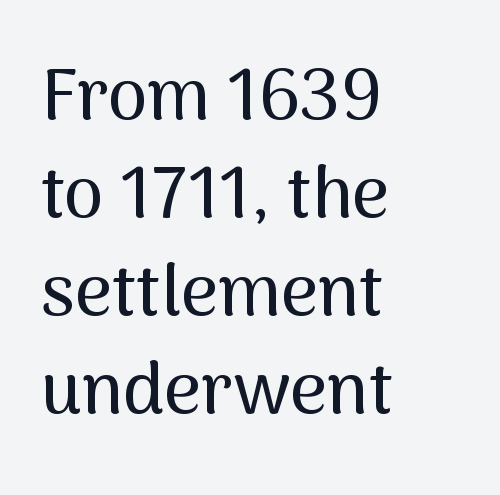
The image shows 72 px sans-serif type, upright; set left-aligned, normal line spacing (1.36x), normal letter spacing, not underlined; medium stroke contrast and a medium x-height.
